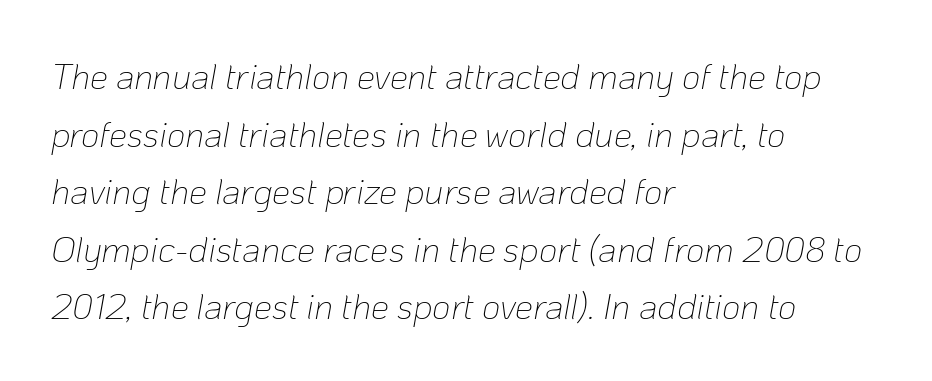
Q: Is the text bold? A: No.
Q: Is the text italic (slanted)? A: Yes, it leans right by about 10 degrees.
Q: Is the text underlined? A: No.
Q: How is the paragraph aligned? A: Left-aligned.
Q: Is the spacing between letters normal or unusually wide? A: Normal.
Q: Is the spacing between lines tight, normal or loose? A: Normal.
Q: Width (condensed, normal, or wide)? A: Normal.
Q: Stroke contrast? A: Low.
Q: x-height? A: Medium.
Q: Monospaced? A: No.
